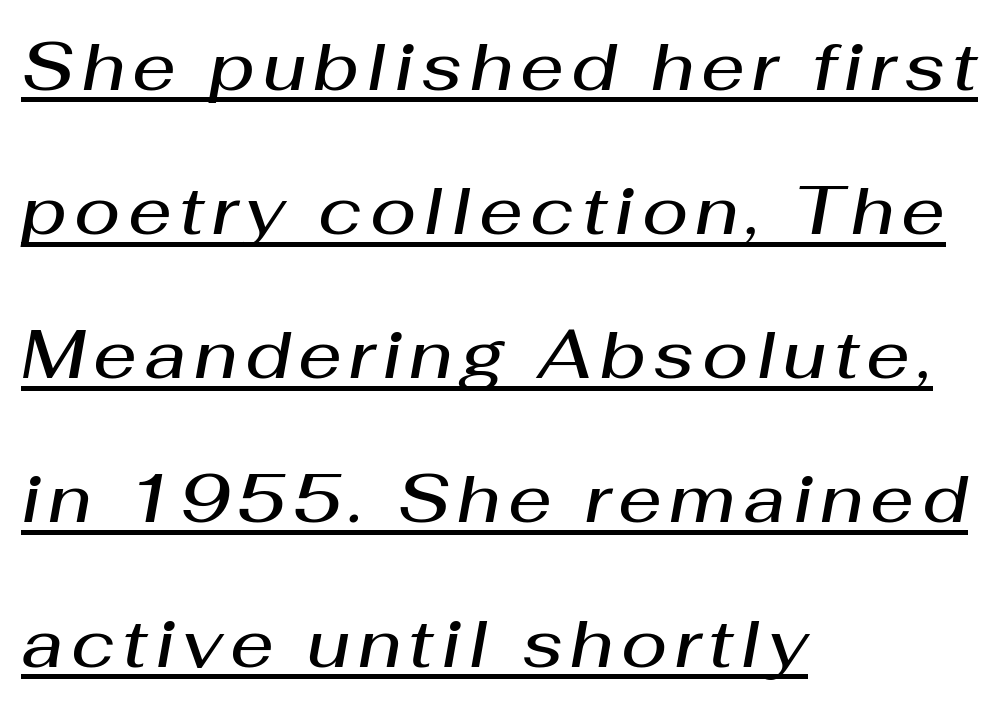
The image shows 68 px semibold type, italic (leaning right); set left-aligned, loose line spacing (2.12x), underlined; medium stroke contrast and a medium x-height.
